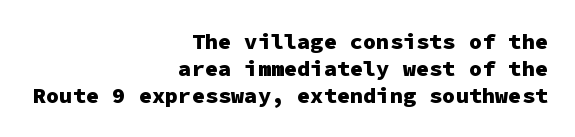
Style check: upright. Is the letter spacing exaggerated? No — it looks like the ordinary default. Is the block centered? No — it sits flush against the right margin. The baseline area is clear. The font is running at its bold setting.
